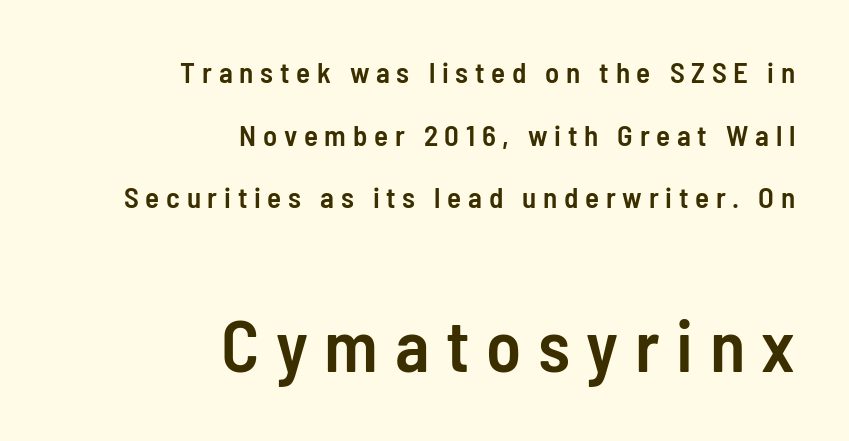
{"serif": "no", "italic": "no", "bold": "semi", "weight": "semibold", "width": "condensed", "stroke_contrast": "low", "x_height": "medium", "monospaced": "no", "underline": "no", "align": "right", "line_spacing": "loose", "line_spacing_ratio": 2.16, "letter_spacing": "wide", "letter_spacing_em": 0.23, "larger_block": "second", "size_ratio": 2.48, "glyph_px": 72}
